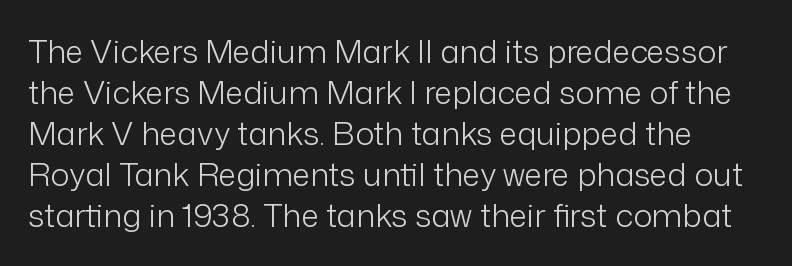
The space beneath each line is pristine and unruled. This sample keeps an unexceptional amount of space between lines. A typesetter would call this proportional, since set widths differ per character. To sum up the face: it is a sans, with no serifs. Caption: face not bold, strokes unweighted. Italic: no, the glyphs are upright roman.
